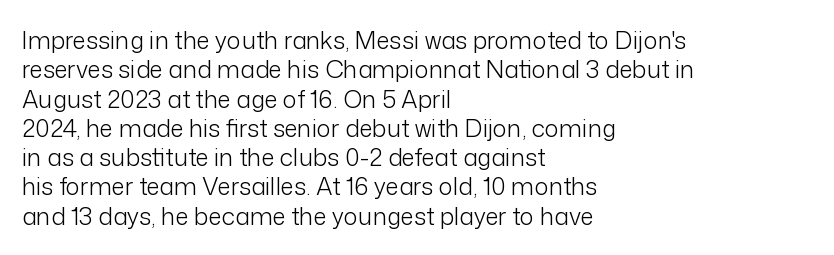
The image shows 24 px text type, upright; set left-aligned, line spacing 1.22x, normal letter spacing, not underlined.
